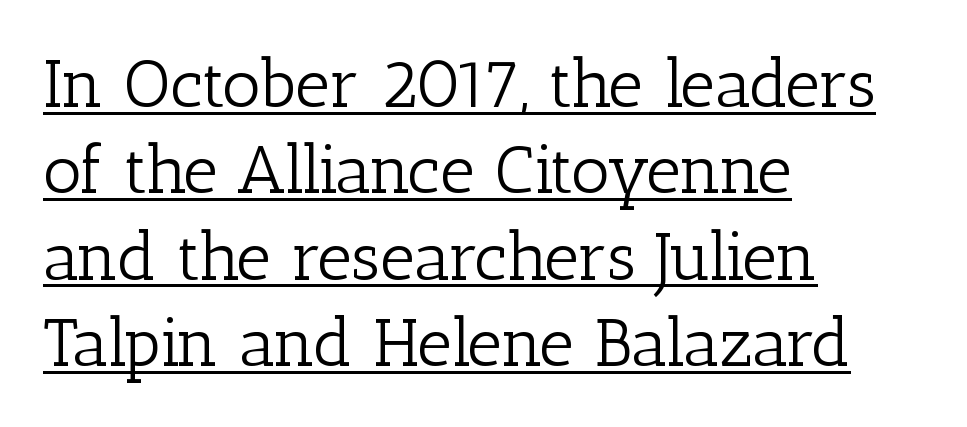
The image shows 68 px light serif type, upright; set left-aligned, normal line spacing (1.27x), normal letter spacing, underlined; low stroke contrast and a medium x-height.
